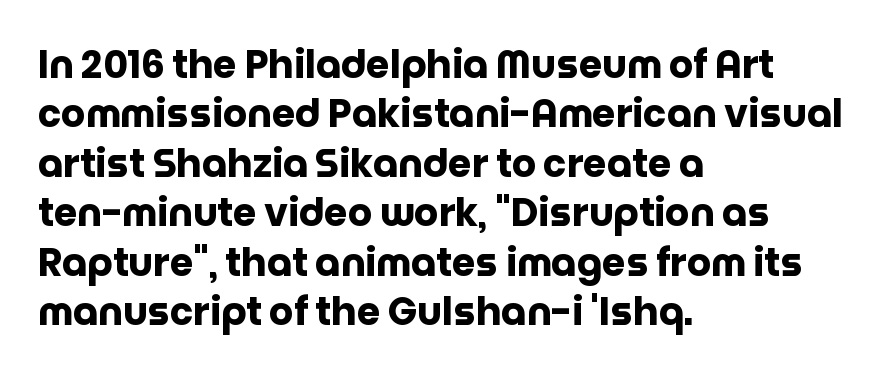
A typesetter would label this face a sans. The font is running at its bold setting. Anything drawn beneath the words? Only blank space. Words appear dense and cohesive because spacing is normal. Note the varied advance widths — an 'i' is clearly narrower than an 'm'. The text block is weighted toward the left margin, trailing off unevenly rightward.
